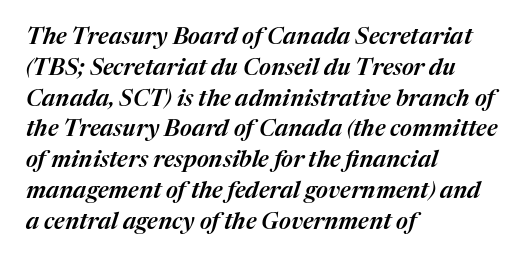
The image shows 23 px text type, italic (leaning right); set left-aligned, normal line spacing (1.34x), normal letter spacing, not underlined.
